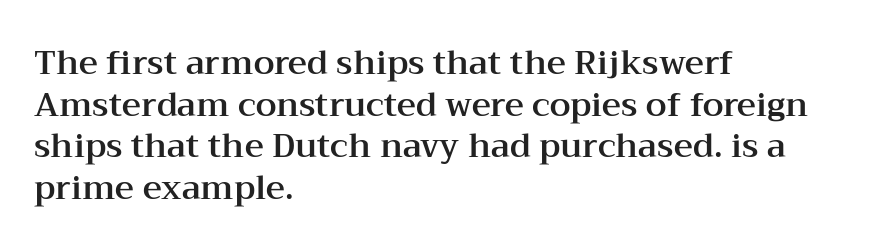
{"serif": "yes", "italic": "no", "width": "wide", "stroke_contrast": "medium", "x_height": "medium", "monospaced": "no", "underline": "no", "align": "left", "line_spacing": "normal", "line_spacing_ratio": 1.26, "letter_spacing": "normal", "letter_spacing_em": 0.0, "glyph_px": 33}
